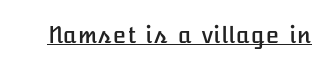
{"italic": "no", "underline": "yes", "letter_spacing": "normal", "letter_spacing_em": 0.0, "glyph_px": 22}
